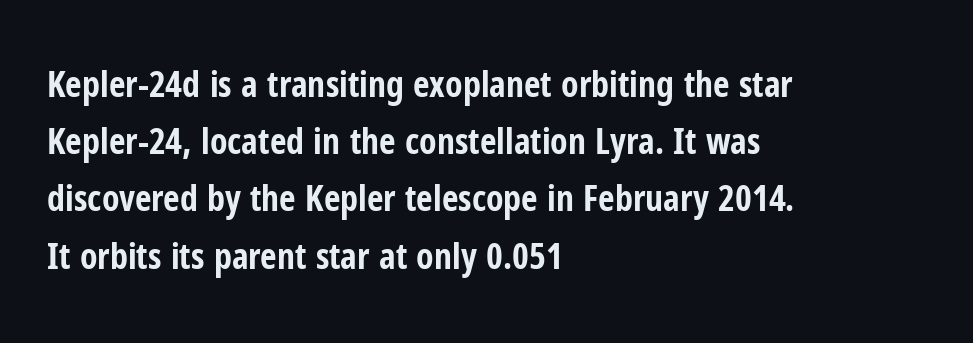
The image shows 36 px bold, condensed sans-serif type, upright; set left-aligned, normal line spacing (1.59x), normal letter spacing, not underlined; low stroke contrast and a medium x-height.
